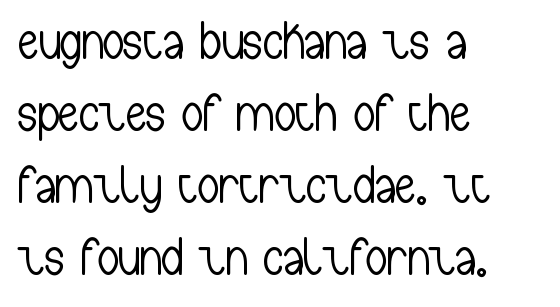
{"serif": "no", "italic": "no", "bold": "no", "weight": "light", "width": "condensed", "stroke_contrast": "low", "x_height": "medium", "monospaced": "no", "underline": "no", "align": "left", "line_spacing": "normal", "line_spacing_ratio": 1.36, "letter_spacing": "normal", "letter_spacing_em": 0.0, "glyph_px": 53}
